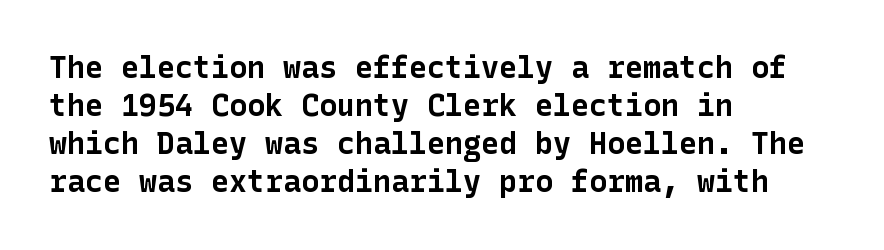
Q: Is the text bold? A: Yes.
Q: Is the text italic (slanted)? A: No, it is upright.
Q: Is the typeface a serif or a sans-serif typeface? A: Sans-serif.
Q: Is the text underlined? A: No.
Q: How is the paragraph aligned? A: Left-aligned.
Q: Is the spacing between letters normal or unusually wide? A: Normal.
Q: Is the spacing between lines tight, normal or loose? A: Normal.
Q: Width (condensed, normal, or wide)? A: Normal.
Q: Stroke contrast? A: Low.
Q: x-height? A: Medium.
